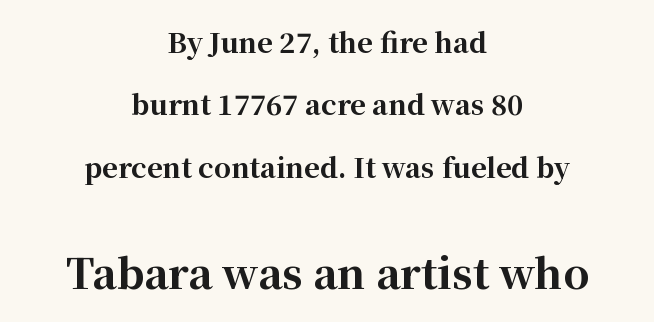
These lines are composed in type with serifs. Whoever set this chose breathing room over compactness in the vertical rhythm. Anything drawn beneath the words? Only blank space. When letters stand straight like this, we call the style roman or upright. The face used here is proportionally spaced, like ordinary book or web type.
